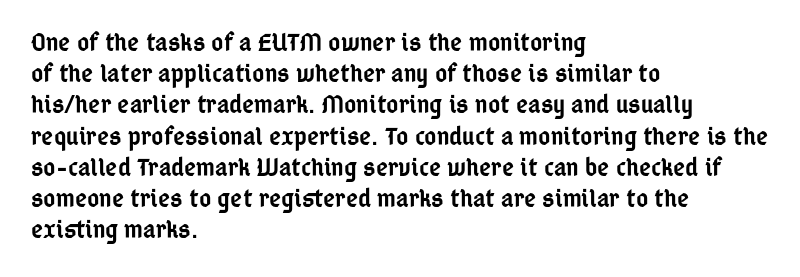
Q: Is the text bold? A: Semi-bold.
Q: Is the text italic (slanted)? A: No, it is upright.
Q: Is the text underlined? A: No.
Q: How is the paragraph aligned? A: Left-aligned.
Q: Is the spacing between letters normal or unusually wide? A: Normal.
